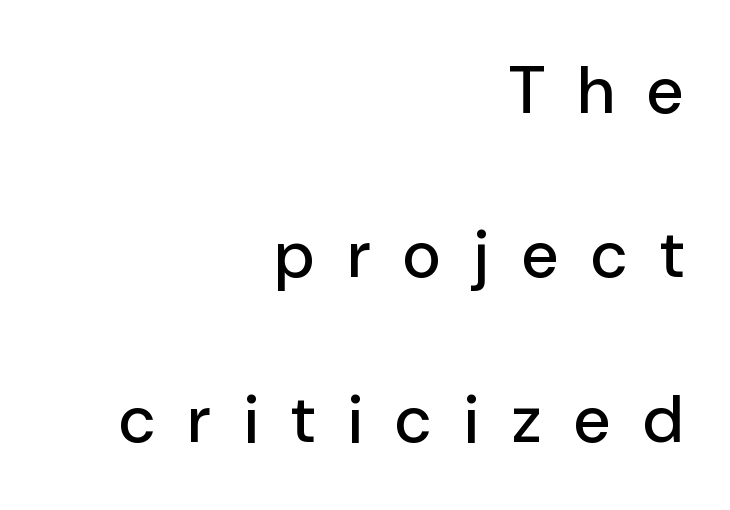
A typesetter would call this heavily tracked-out type. These lines are composed in type without serifs. Compared with typical paragraphs, the rows here are farther apart. The face used here is proportionally spaced, like ordinary book or web type. The space directly below the letters is spotless.
